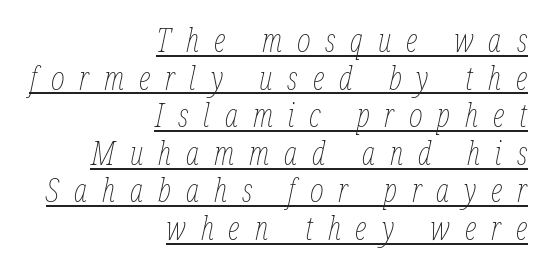
Students, observe the line beneath the letters — that is underlining. How are the letters spaced? Widely, with obvious added tracking. Closely set lines give the paragraph a compact silhouette. It's the slanting kind of type.
